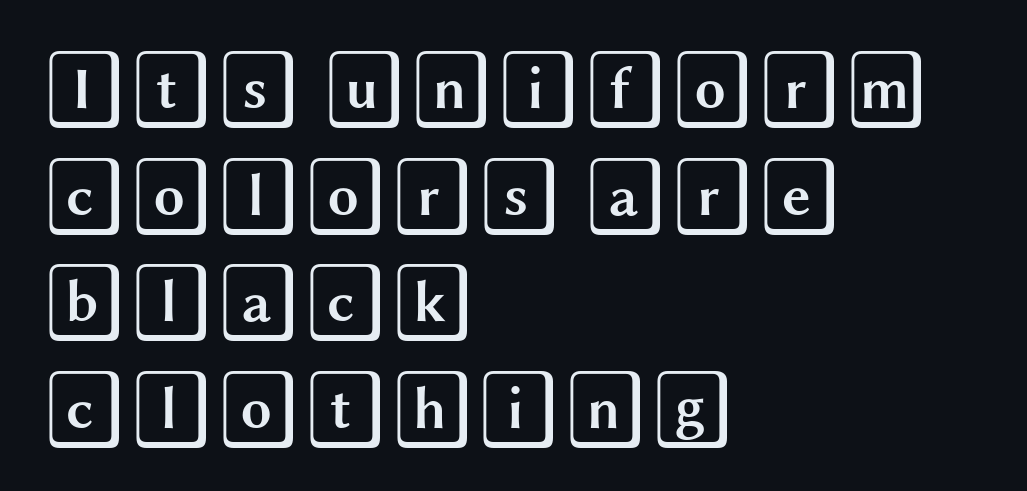
{"italic": "no", "width": "wide", "x_height": "large", "underline": "no", "align": "left", "line_spacing": "normal", "line_spacing_ratio": 1.35, "letter_spacing": "normal", "letter_spacing_em": 0.0, "glyph_px": 79}
